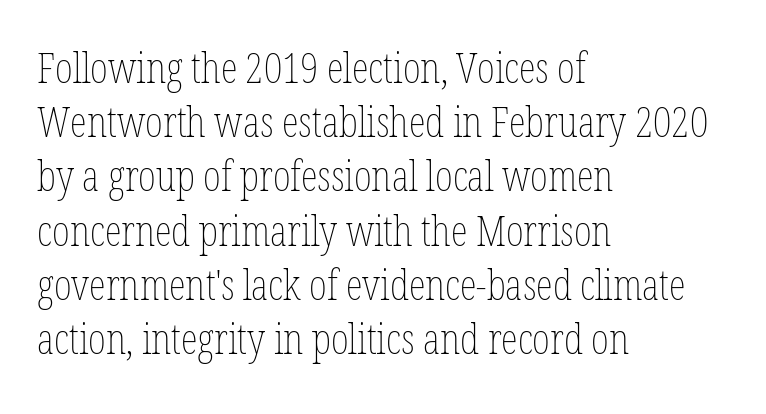
The image shows 43 px thin, condensed type, upright; set left-aligned, normal line spacing (1.26x), normal letter spacing, not underlined; low stroke contrast and a medium x-height.
